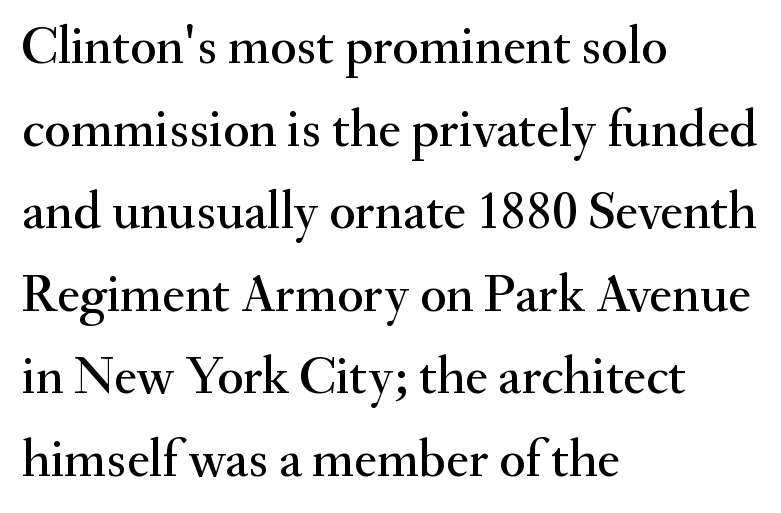
The image shows 54 px serif type, upright; set left-aligned, normal line spacing (1.53x), normal letter spacing, not underlined; medium stroke contrast and a small x-height.
